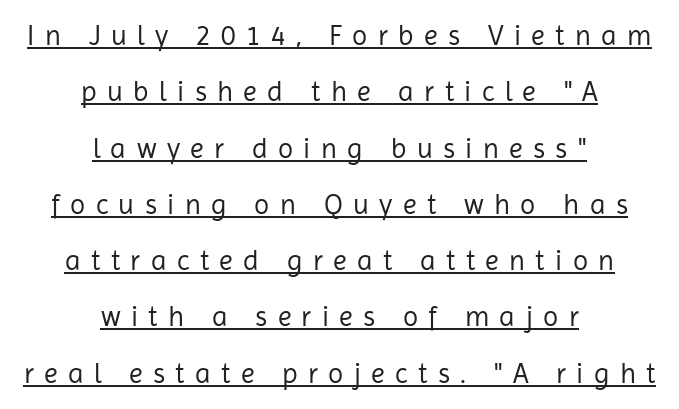
The image shows 28 px regular-weight sans-serif type, upright; set centered, loose line spacing (2.01x), unusually wide letter spacing (+0.37 em), underlined; low stroke contrast and a medium x-height.
